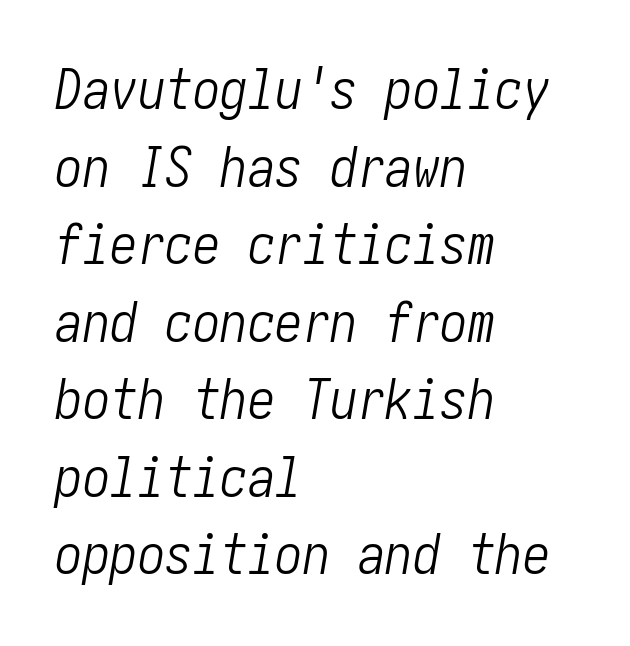
Q: Is the text bold? A: No.
Q: Is the text italic (slanted)? A: Yes, it leans right by about 10 degrees.
Q: Is the text underlined? A: No.
Q: How is the paragraph aligned? A: Left-aligned.
Q: Is the spacing between letters normal or unusually wide? A: Normal.
Q: Is the spacing between lines tight, normal or loose? A: Normal.
Q: Width (condensed, normal, or wide)? A: Condensed.
Q: Stroke contrast? A: Low.
Q: x-height? A: Medium.
